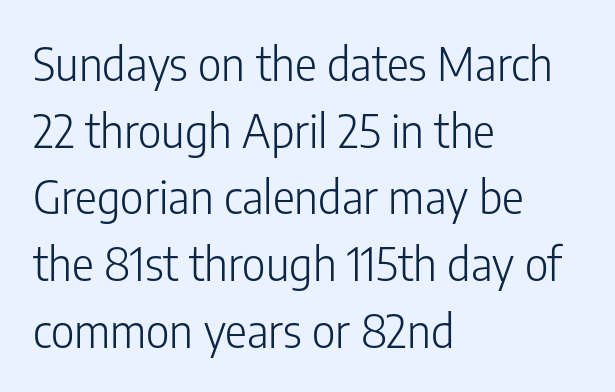
Q: Is the text bold? A: No.
Q: Is the text italic (slanted)? A: No, it is upright.
Q: Is the typeface a serif or a sans-serif typeface? A: Sans-serif.
Q: Is the text underlined? A: No.
Q: How is the paragraph aligned? A: Left-aligned.
Q: Is the spacing between letters normal or unusually wide? A: Normal.
Q: Is the spacing between lines tight, normal or loose? A: Normal.
Q: Width (condensed, normal, or wide)? A: Condensed.
Q: Stroke contrast? A: Low.
Q: x-height? A: Medium.
Q: Monospaced? A: No.
